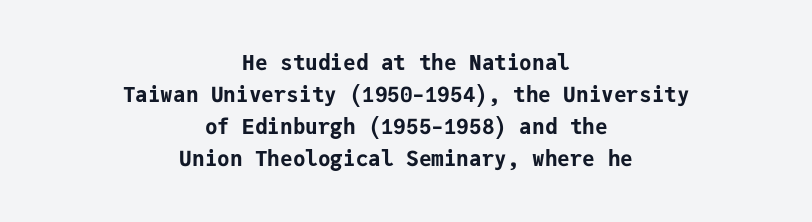
{"italic": "no", "bold": "yes", "underline": "no", "align": "center", "line_spacing": "normal", "line_spacing_ratio": 1.53, "letter_spacing": "normal", "letter_spacing_em": 0.0, "glyph_px": 21}
